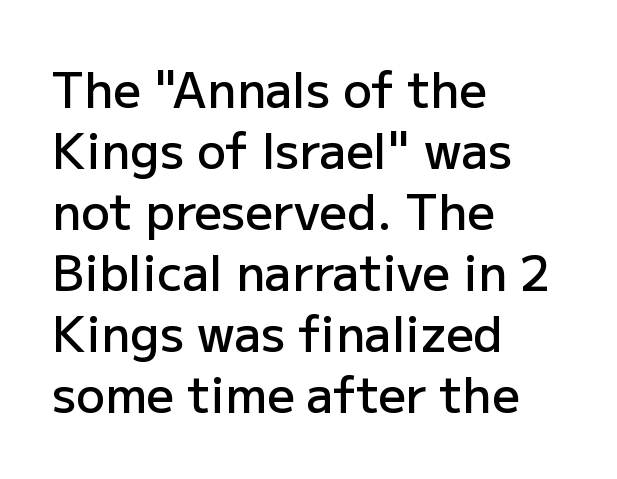
Does the type have serifs? No, each stem ends abruptly. The line-height multiplier appears to be the usual default. Each line starts at the same left margin while the right side varies. Does extra space separate the letters? No, they use regular spacing. A fair bit of extra ink — the face is semibold, not bold. A roman cut, with each character standing at attention.
